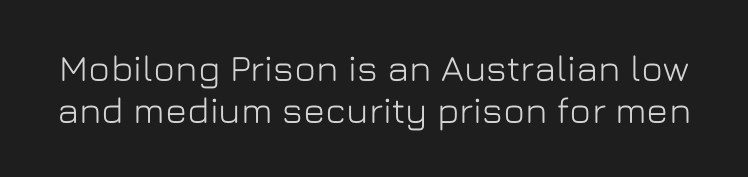
The image shows 37 px sans-serif type, upright; set tight line spacing (1.13x), normal letter spacing, not underlined; low stroke contrast and a medium x-height.
